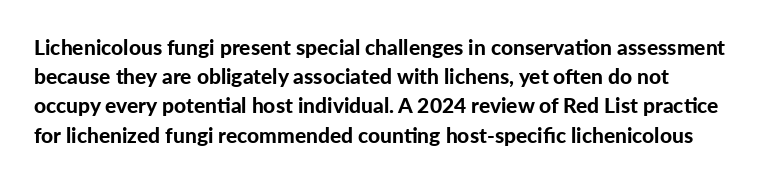
{"italic": "no", "bold": "yes", "underline": "no", "line_spacing": "normal", "line_spacing_ratio": 1.39, "letter_spacing": "normal", "letter_spacing_em": 0.0, "glyph_px": 21}
